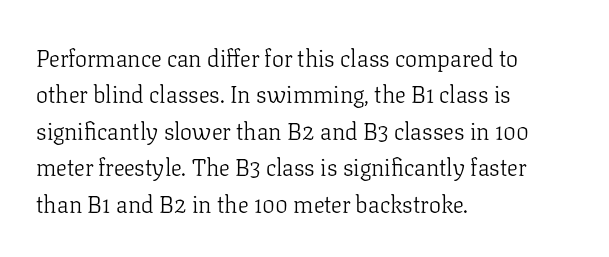
The foot of each line stays bare and open. These lines stack with their left ends in a neat column. Italic: no, the glyphs are upright roman. These lines sit exactly where default settings would place them.
